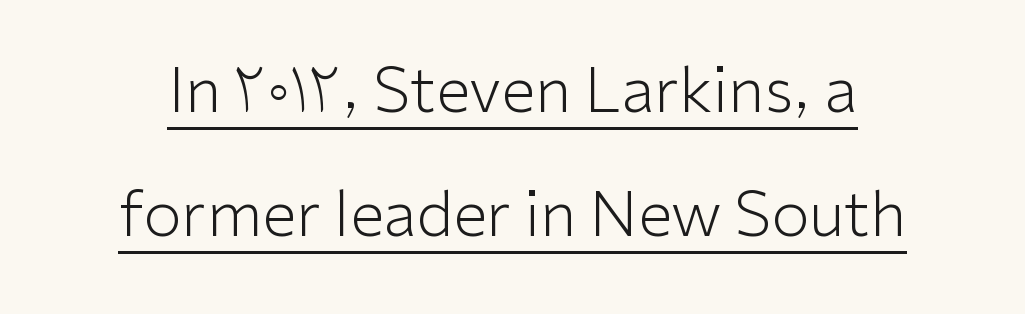
{"serif": "no", "italic": "no", "bold": "no", "weight": "light", "width": "normal", "stroke_contrast": "low", "x_height": "medium", "monospaced": "no", "underline": "yes", "align": "center", "line_spacing": "loose", "line_spacing_ratio": 2.0, "letter_spacing": "normal", "letter_spacing_em": 0.0, "glyph_px": 62}
